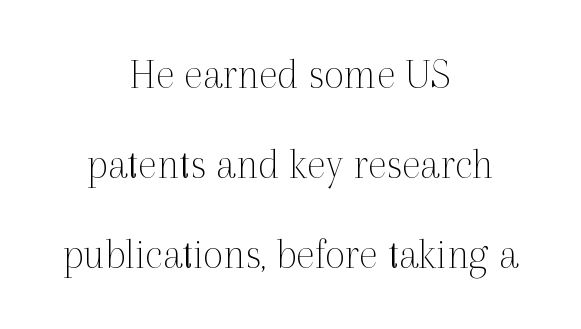
{"serif": "yes", "italic": "no", "bold": "no", "weight": "thin", "width": "normal", "x_height": "medium", "monospaced": "no", "underline": "no", "align": "center", "line_spacing": "loose", "line_spacing_ratio": 2.05, "letter_spacing": "normal", "letter_spacing_em": 0.0, "glyph_px": 44}
